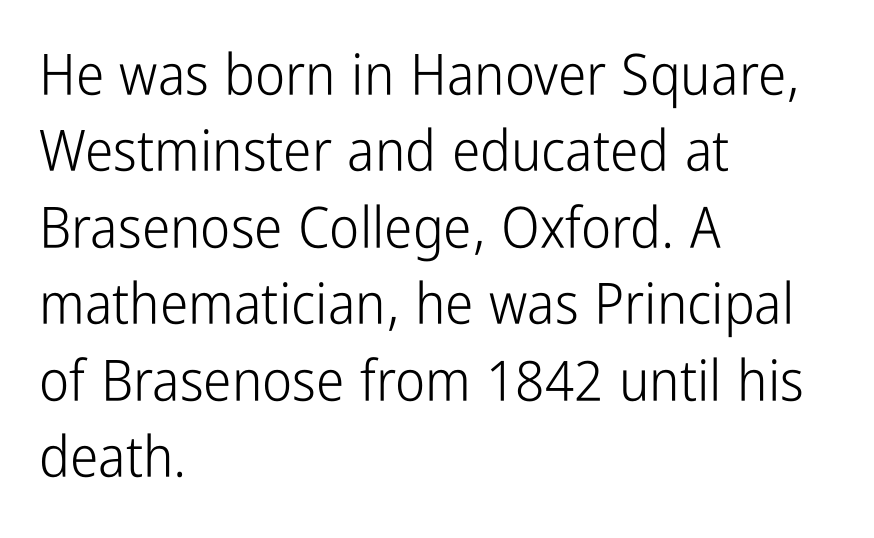
The image shows 57 px light, condensed sans-serif type, upright; set left-aligned, normal line spacing (1.34x), normal letter spacing, not underlined; low stroke contrast and a medium x-height.
